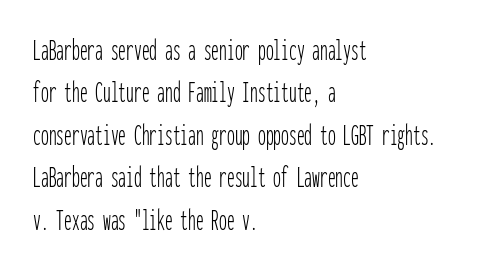
Q: Is the text bold? A: No.
Q: Is the text italic (slanted)? A: No, it is upright.
Q: Is the typeface a serif or a sans-serif typeface? A: Sans-serif.
Q: Is the text underlined? A: No.
Q: How is the paragraph aligned? A: Left-aligned.
Q: Is the spacing between letters normal or unusually wide? A: Normal.
Q: Is the spacing between lines tight, normal or loose? A: Normal.
Q: Width (condensed, normal, or wide)? A: Condensed.
Q: Stroke contrast? A: Low.
Q: x-height? A: Medium.
Q: Monospaced? A: Yes.
